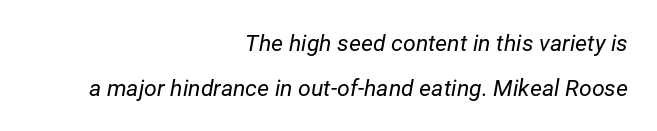
{"italic": "yes", "lean": "right", "slant_degrees": 12, "bold": "no", "underline": "no", "align": "right", "line_spacing": "loose", "line_spacing_ratio": 1.94, "letter_spacing": "normal", "letter_spacing_em": 0.0, "glyph_px": 23}
